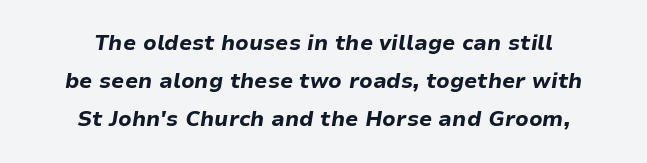
The passage shown is not underscored anywhere. Heavy-handed strokes throughout: this text is bold. The gaps between neighbouring characters are ordinary and unremarkable. The glyphs look as if they've been sheared to an angle.
